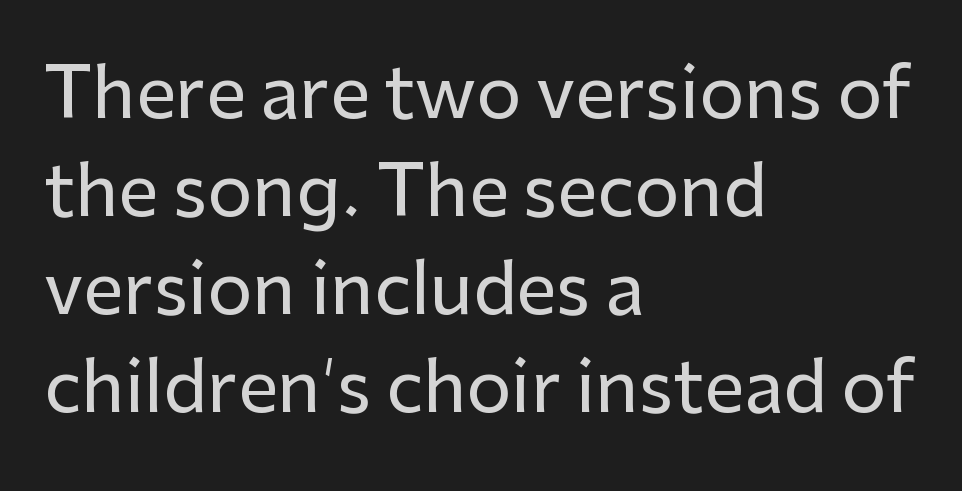
The image shows 71 px sans-serif type, upright; set left-aligned, normal line spacing (1.38x), normal letter spacing, not underlined; low stroke contrast and a medium x-height.
